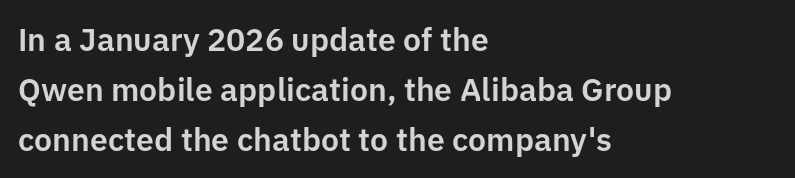
{"serif": "no", "italic": "no", "width": "normal", "stroke_contrast": "low", "x_height": "medium", "monospaced": "no", "underline": "no", "align": "left", "line_spacing": "normal", "line_spacing_ratio": 1.56, "letter_spacing": "normal", "letter_spacing_em": 0.0, "glyph_px": 32}
